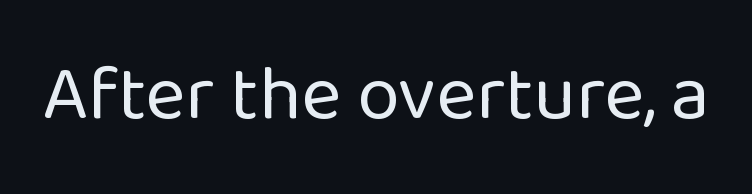
The image shows 77 px regular-weight sans-serif type, upright; set normal letter spacing, not underlined; low stroke contrast and a medium x-height.
